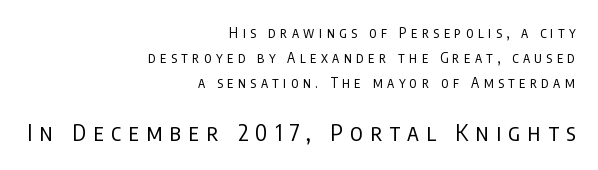
Q: Is the text bold? A: No.
Q: Is the text italic (slanted)? A: No, it is upright.
Q: Is the text underlined? A: No.
Q: How is the paragraph aligned? A: Right-aligned.
Q: Is the spacing between letters normal or unusually wide? A: Unusually wide.
Q: Which block of text is set in a larger size, the first (top) or the second (bottom)? A: The second (bottom) one.
